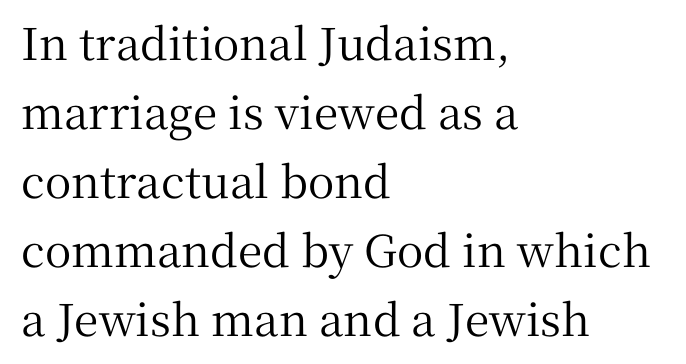
The image shows 44 px serif type, upright; set left-aligned, normal line spacing (1.57x), normal letter spacing, not underlined; medium stroke contrast and a medium x-height.
